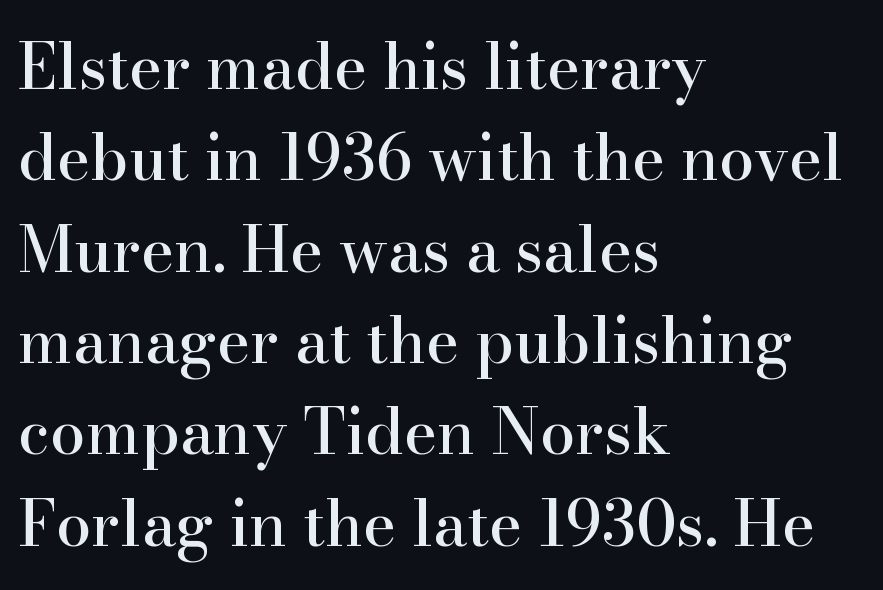
Check the space under the baseline: it is left empty. Students, observe: this is what conventionally led text looks like. Font category for this specimen: serif. The face used here is proportionally spaced, like ordinary book or web type. If you drew a line through each stem, it would be perfectly vertical.
